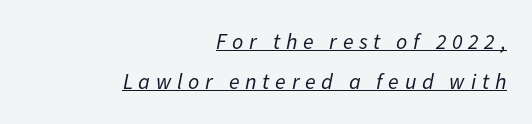
{"italic": "yes", "lean": "right", "slant_degrees": 11, "bold": "no", "underline": "yes", "align": "right", "line_spacing_ratio": 1.81, "letter_spacing": "wide", "letter_spacing_em": 0.26, "glyph_px": 22}
